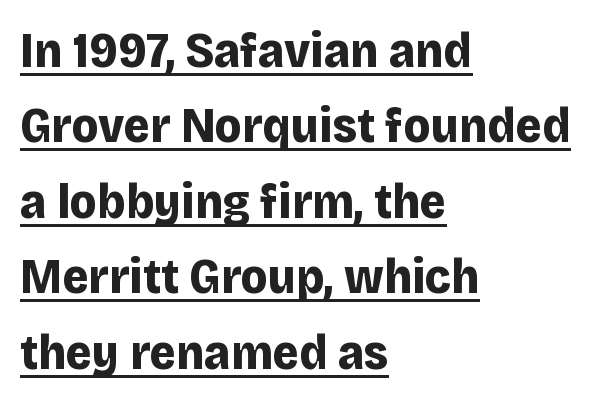
Q: Is the text bold? A: Yes.
Q: Is the text italic (slanted)? A: No, it is upright.
Q: Is the typeface a serif or a sans-serif typeface? A: Sans-serif.
Q: Is the text underlined? A: Yes.
Q: How is the paragraph aligned? A: Left-aligned.
Q: Is the spacing between letters normal or unusually wide? A: Normal.
Q: Is the spacing between lines tight, normal or loose? A: Normal.
Q: Width (condensed, normal, or wide)? A: Normal.
Q: Stroke contrast? A: Low.
Q: x-height? A: Large.
Q: Monospaced? A: No.
